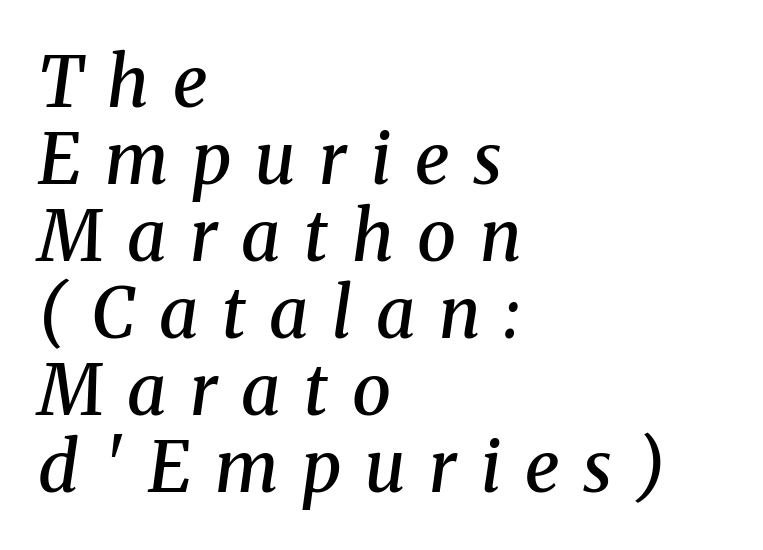
{"serif": "yes", "italic": "yes", "lean": "right", "slant_degrees": 8, "bold": "semi", "weight": "semibold", "width": "normal", "stroke_contrast": "medium", "x_height": "medium", "monospaced": "no", "underline": "no", "align": "left", "line_spacing": "tight", "line_spacing_ratio": 1.1, "letter_spacing": "wide", "letter_spacing_em": 0.34, "glyph_px": 70}
